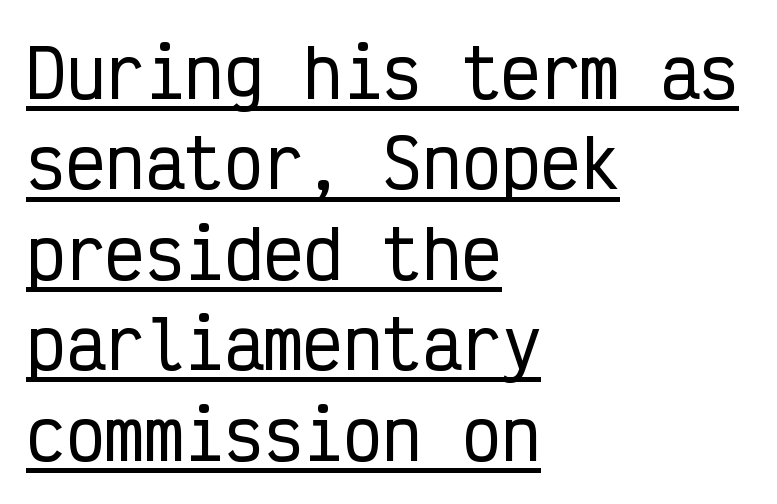
Look at the bottom of the vertical strokes: they stop flat, with no serifs. The passage shown stacks its lines at a standard gap. Typeset ragged right — the left edge is the straight one. The letterforms sit shoulder to shoulder at normal distance. Every character here occupies the same horizontal width, giving the sample a typewriter-like rhythm. Notice how the stems are strictly vertical — no italics here.
